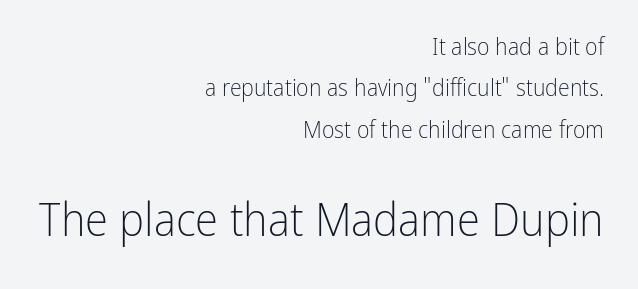
The image shows 47 px light, condensed sans-serif type, upright; set right-aligned, line spacing 1.72x, normal letter spacing, not underlined; the second (bottom) block is 1.96x larger; low stroke contrast and a medium x-height.
